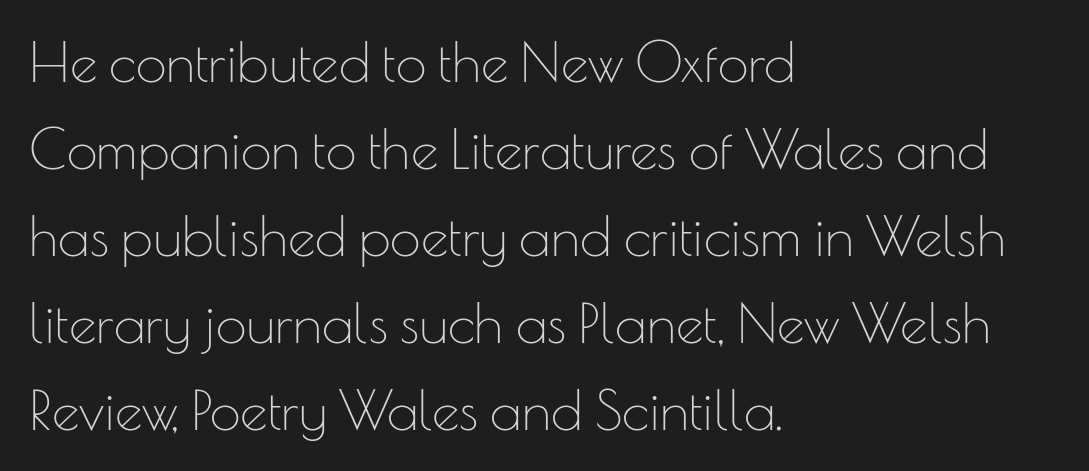
{"serif": "no", "italic": "no", "bold": "no", "weight": "thin", "width": "normal", "stroke_contrast": "low", "x_height": "small", "monospaced": "no", "underline": "no", "align": "left", "line_spacing": "normal", "line_spacing_ratio": 1.58, "letter_spacing": "normal", "letter_spacing_em": 0.0, "glyph_px": 55}
